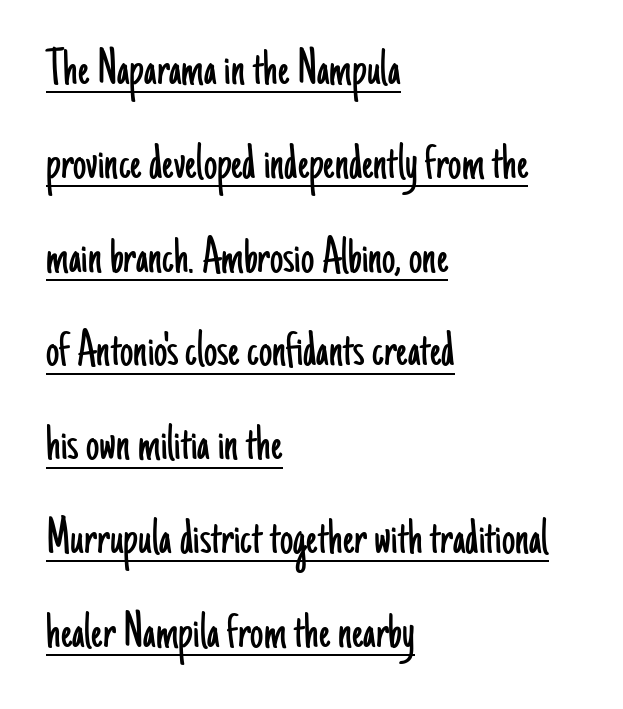
Q: Is the text bold? A: No.
Q: Is the text italic (slanted)? A: No, it is upright.
Q: Is the typeface a serif or a sans-serif typeface? A: Sans-serif.
Q: Is the text underlined? A: Yes.
Q: How is the paragraph aligned? A: Left-aligned.
Q: Is the spacing between letters normal or unusually wide? A: Normal.
Q: Width (condensed, normal, or wide)? A: Condensed.
Q: Stroke contrast? A: Low.
Q: x-height? A: Small.
Q: Monospaced? A: No.
